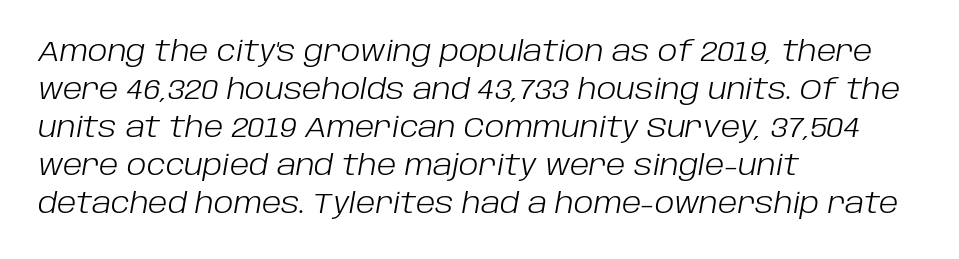
These lines were composed using italics. No extra ink here — the face is not bold. Is the letter spacing exaggerated? No — it looks like the ordinary default. Each line starts at the same left margin while the right side varies. Spacing verdict: proportional, widths tailored to each character. The foot of each line stays bare and open.
